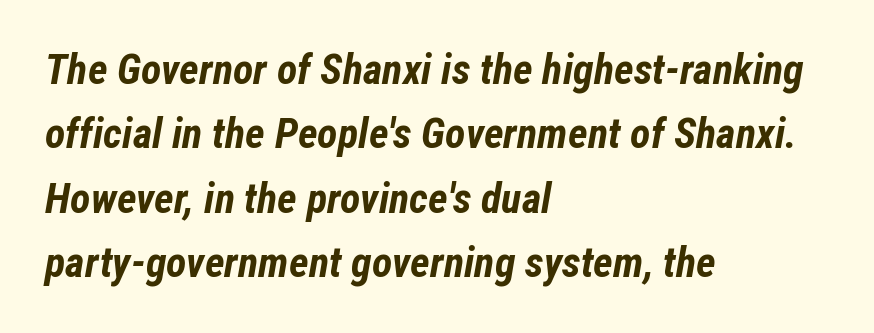
{"italic": "yes", "lean": "right", "slant_degrees": 12, "bold": "yes", "weight": "bold", "width": "condensed", "stroke_contrast": "low", "x_height": "medium", "monospaced": "no", "underline": "no", "align": "left", "line_spacing": "normal", "line_spacing_ratio": 1.53, "letter_spacing": "normal", "letter_spacing_em": 0.0, "glyph_px": 42}
